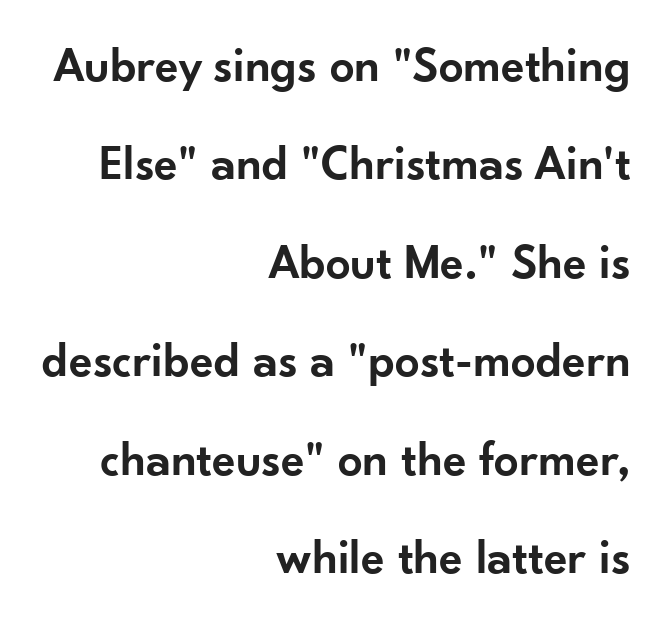
Q: Is the text bold? A: Semi-bold.
Q: Is the text italic (slanted)? A: No, it is upright.
Q: Is the typeface a serif or a sans-serif typeface? A: Sans-serif.
Q: Is the text underlined? A: No.
Q: How is the paragraph aligned? A: Right-aligned.
Q: Is the spacing between letters normal or unusually wide? A: Normal.
Q: Is the spacing between lines tight, normal or loose? A: Loose.
Q: Width (condensed, normal, or wide)? A: Normal.
Q: Stroke contrast? A: Low.
Q: x-height? A: Small.
Q: Monospaced? A: No.
